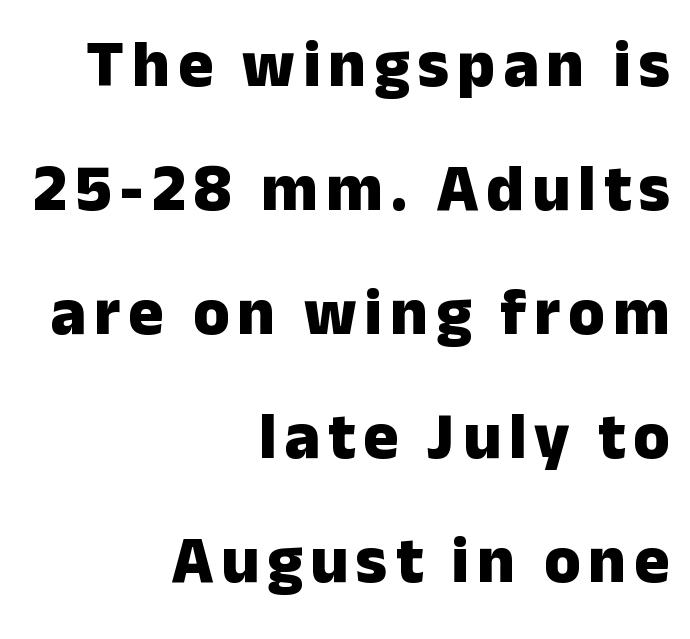
{"serif": "no", "italic": "no", "bold": "yes", "weight": "heavy", "width": "normal", "stroke_contrast": "low", "x_height": "medium", "monospaced": "no", "underline": "no", "align": "right", "line_spacing_ratio": 1.88, "glyph_px": 66}
